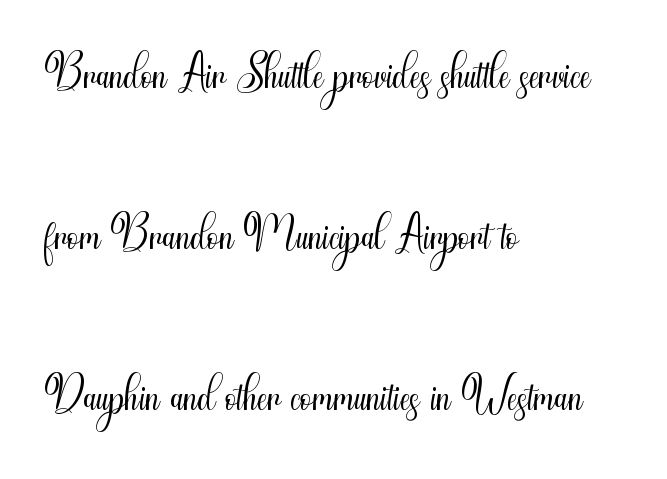
The rendering uses natural spacing where letterforms have individual widths. Each new line begins a long way beneath the previous one. No extra tracking has been applied to these lines. The typesetter chose a ragged-right arrangement here.
